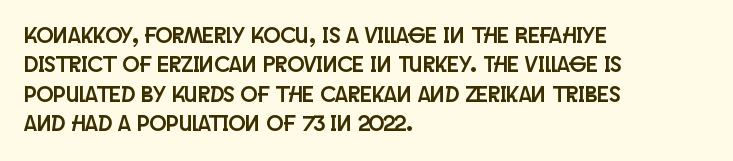
One-word summary of the alignment: left. Posture: vertical. The tracking reads as untouched default to a designer's eye. Each row of text sits above clean, open space. Does the leading feel generous? No, just average.
